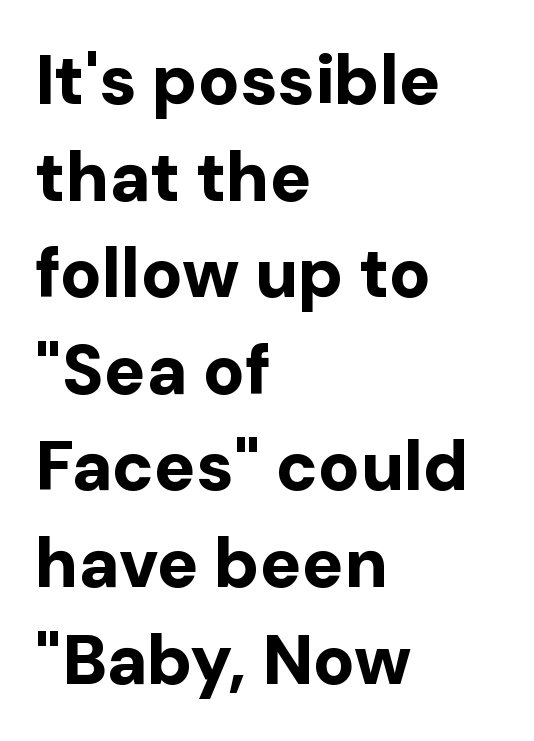
The image shows 69 px bold sans-serif type, upright; set left-aligned, normal line spacing (1.4x), normal letter spacing, not underlined; low stroke contrast and a medium x-height.
